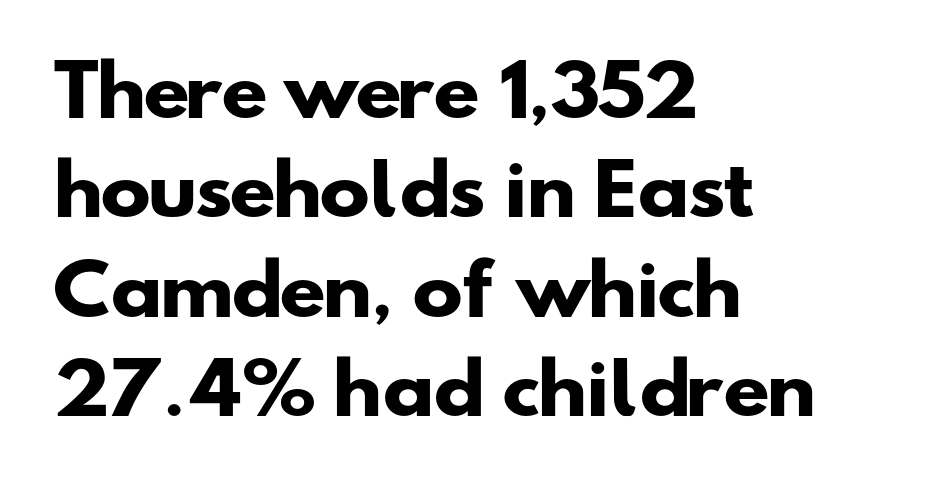
{"serif": "no", "bold": "yes", "weight": "heavy", "width": "wide", "stroke_contrast": "low", "x_height": "small", "monospaced": "no", "underline": "no", "align": "left", "line_spacing": "normal", "line_spacing_ratio": 1.46, "letter_spacing": "normal", "letter_spacing_em": 0.0, "glyph_px": 68}
